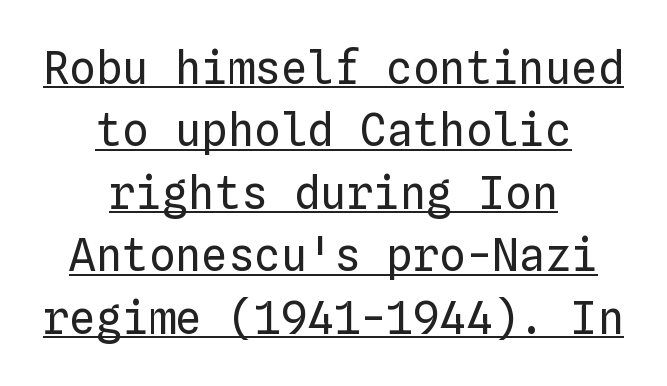
{"italic": "no", "bold": "no", "weight": "regular", "width": "normal", "stroke_contrast": "low", "x_height": "medium", "monospaced": "yes", "underline": "yes", "align": "center", "line_spacing": "normal", "line_spacing_ratio": 1.42, "letter_spacing": "normal", "letter_spacing_em": 0.0, "glyph_px": 44}
